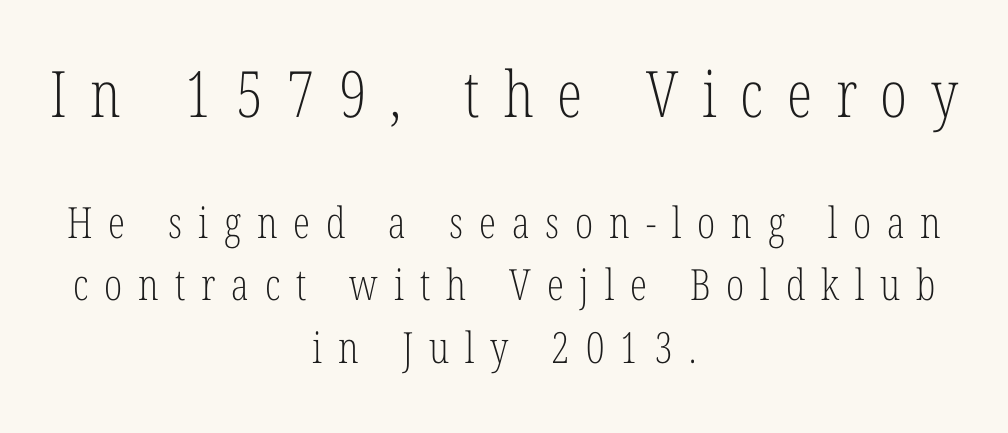
The image shows 64 px light, condensed serif type, upright; set centered, normal line spacing (1.45x), unusually wide letter spacing (+0.37 em), not underlined; the first (top) block is 1.49x larger; low stroke contrast and a medium x-height.
